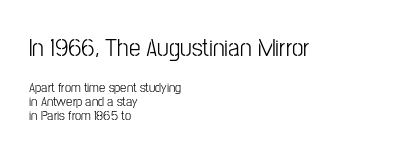
Q: Is the text bold? A: No.
Q: Is the text italic (slanted)? A: No, it is upright.
Q: Is the text underlined? A: No.
Q: How is the paragraph aligned? A: Left-aligned.
Q: Is the spacing between letters normal or unusually wide? A: Normal.
Q: Is the spacing between lines tight, normal or loose? A: Tight.
Q: Which block of text is set in a larger size, the first (top) or the second (bottom)? A: The first (top) one.
